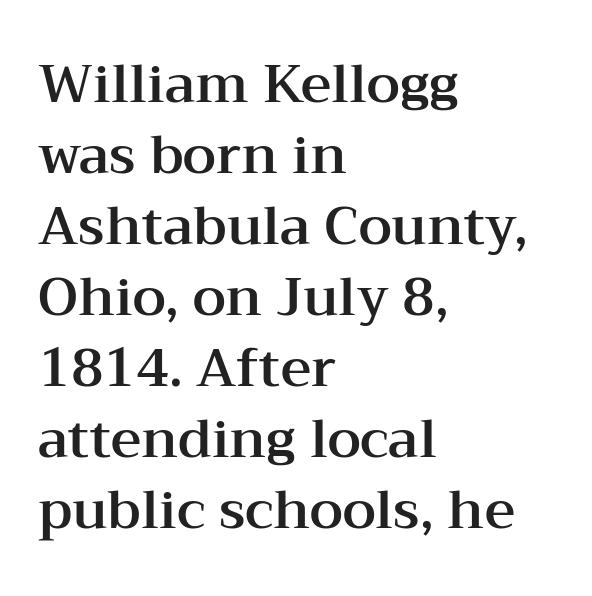
The passage shown has conventional tracking throughout. Rows of type keep a routine distance in the vertical direction. Notice how the passage keeps a crisp vertical edge on the left only. Spacing verdict: proportional, widths tailored to each character. The type sits square on the baseline with zero lean.
